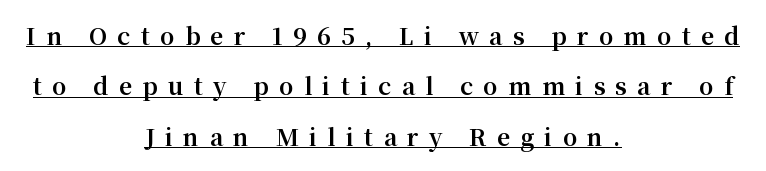
Neither beginnings nor endings align; midpoints do. The space between consecutive lines is lavish. What stands out about the letter spacing? Its width — letters are far apart. In terms of posture, this sample is upright. A rule runs beneath these lines of type. Set as a true bold cut, around the 700 mark.
